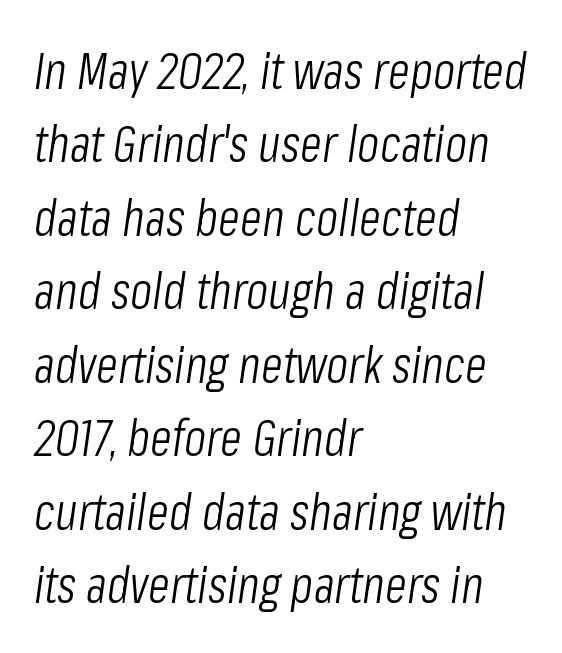
The image shows 51 px light, condensed type, italic (leaning right); set left-aligned, normal line spacing (1.44x), normal letter spacing, not underlined; low stroke contrast and a medium x-height.
